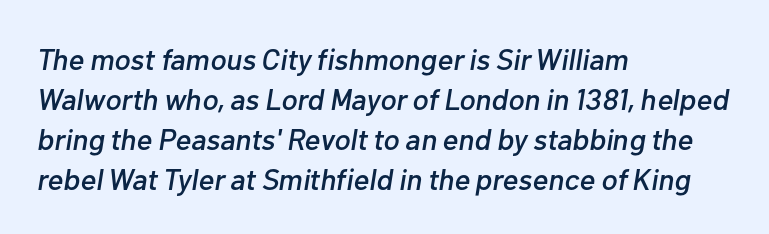
The lines in this sample share a left origin and differ only in where they stop. Check under the words: just untouched page. This sample uses an oblique cut, with every glyph tilted off the vertical. Character widths vary here, with narrow letters taking less room than wide ones.
